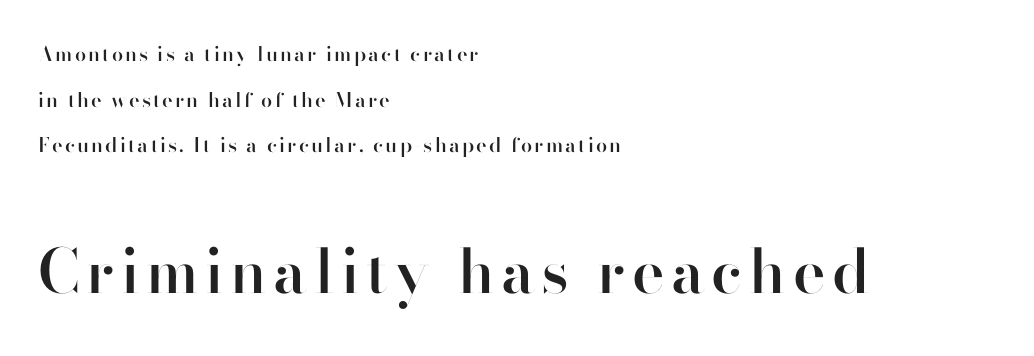
The image shows 61 px semibold sans-serif type, upright; set left-aligned, loose line spacing (2.28x), not underlined; the second (bottom) block is 3.05x larger; high stroke contrast and a small x-height.
